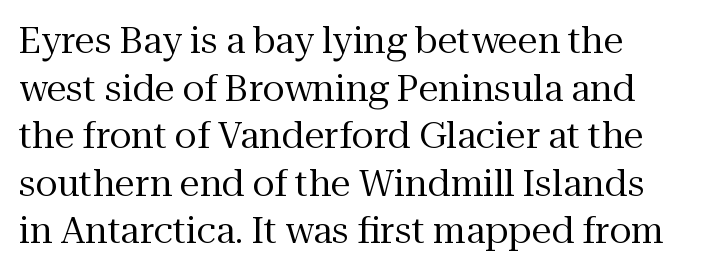
Q: Is the text bold? A: No.
Q: Is the text italic (slanted)? A: No, it is upright.
Q: Is the typeface a serif or a sans-serif typeface? A: Serif.
Q: Is the text underlined? A: No.
Q: Is the spacing between letters normal or unusually wide? A: Normal.
Q: Is the spacing between lines tight, normal or loose? A: Normal.
Q: Width (condensed, normal, or wide)? A: Normal.
Q: Stroke contrast? A: Medium.
Q: x-height? A: Medium.
Q: Monospaced? A: No.
